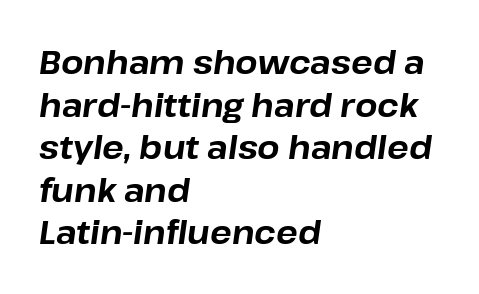
Q: Is the text bold? A: Yes.
Q: Is the text italic (slanted)? A: Yes, it leans right by about 8 degrees.
Q: Is the text underlined? A: No.
Q: How is the paragraph aligned? A: Left-aligned.
Q: Is the spacing between letters normal or unusually wide? A: Normal.
Q: Is the spacing between lines tight, normal or loose? A: Normal.
Q: Width (condensed, normal, or wide)? A: Normal.
Q: Stroke contrast? A: Low.
Q: x-height? A: Medium.
Q: Monospaced? A: No.
